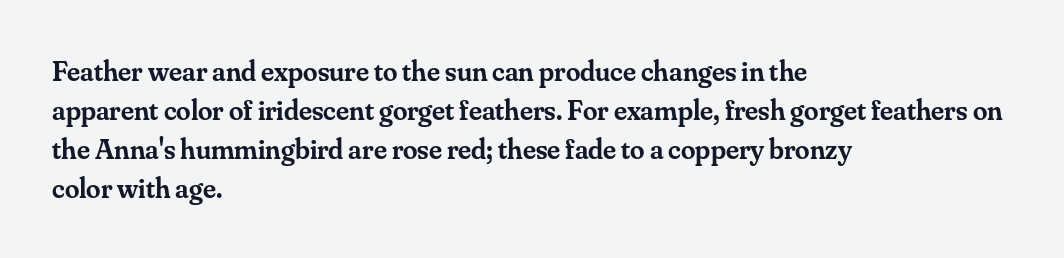
The image shows 29 px semibold serif type, upright; set left-aligned, normal line spacing (1.34x), normal letter spacing, not underlined; medium stroke contrast and a small x-height.
